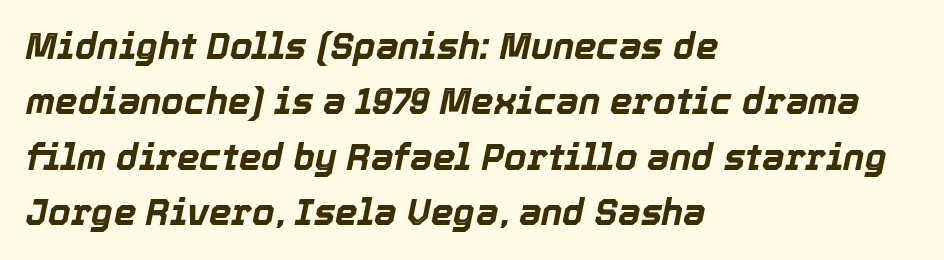
Q: Is the text bold? A: Yes.
Q: Is the text italic (slanted)? A: Yes, it leans right by about 12 degrees.
Q: Is the text underlined? A: No.
Q: How is the paragraph aligned? A: Left-aligned.
Q: Is the spacing between letters normal or unusually wide? A: Normal.
Q: Is the spacing between lines tight, normal or loose? A: Normal.
Q: Width (condensed, normal, or wide)? A: Normal.
Q: x-height? A: Medium.
Q: Monospaced? A: No.
